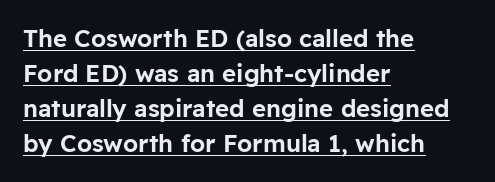
These lines stack with their left ends in a neat column. Evenly set lines give the paragraph a standard silhouette. Between one letter and the next there's only the usual sliver of space. Honestly, the underline is the first thing you notice here.
